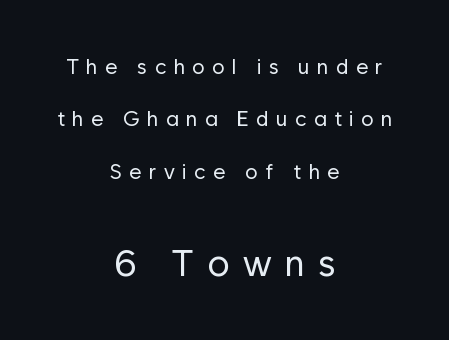
{"serif": "no", "italic": "no", "bold": "no", "weight": "regular", "width": "normal", "stroke_contrast": "low", "x_height": "medium", "monospaced": "no", "underline": "no", "align": "center", "line_spacing": "loose", "line_spacing_ratio": 2.49, "letter_spacing": "wide", "letter_spacing_em": 0.35, "larger_block": "second", "size_ratio": 1.76, "glyph_px": 37}
